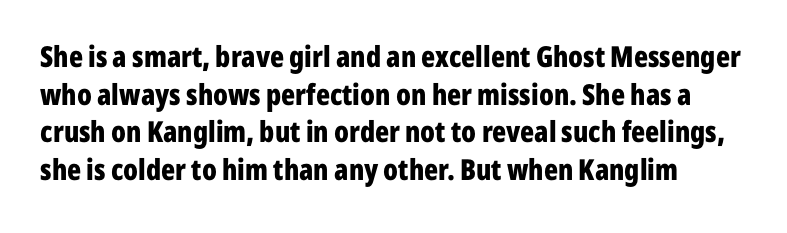
{"serif": "no", "italic": "no", "bold": "yes", "weight": "bold", "width": "condensed", "stroke_contrast": "low", "x_height": "medium", "monospaced": "no", "underline": "no", "line_spacing": "normal", "line_spacing_ratio": 1.3, "letter_spacing": "normal", "letter_spacing_em": 0.0, "glyph_px": 29}
